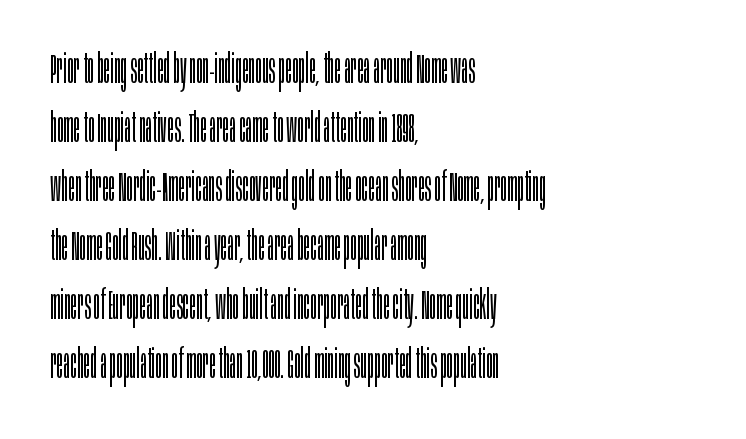
{"serif": "no", "italic": "no", "bold": "no", "weight": "light", "width": "condensed", "stroke_contrast": "low", "x_height": "large", "monospaced": "no", "underline": "no", "align": "left", "line_spacing": "normal", "line_spacing_ratio": 1.44, "letter_spacing": "normal", "letter_spacing_em": 0.0, "glyph_px": 41}
